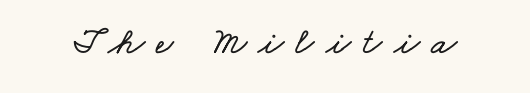
Q: Is the text underlined? A: No.
Q: Is the spacing between letters normal or unusually wide? A: Unusually wide.
Q: Width (condensed, normal, or wide)? A: Wide.
Q: Stroke contrast? A: Low.
Q: x-height? A: Small.
Q: Monospaced? A: No.
